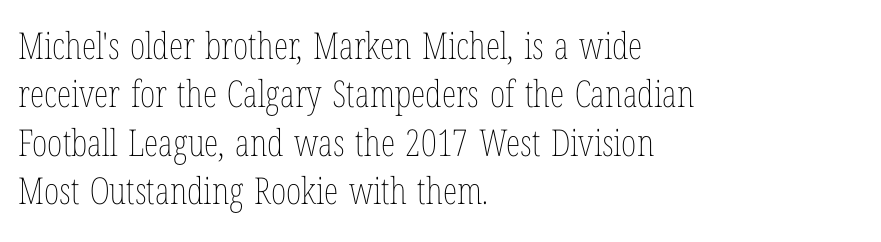
The image shows 37 px thin, condensed type, upright; set left-aligned, normal line spacing (1.31x), normal letter spacing, not underlined; low stroke contrast and a medium x-height.
